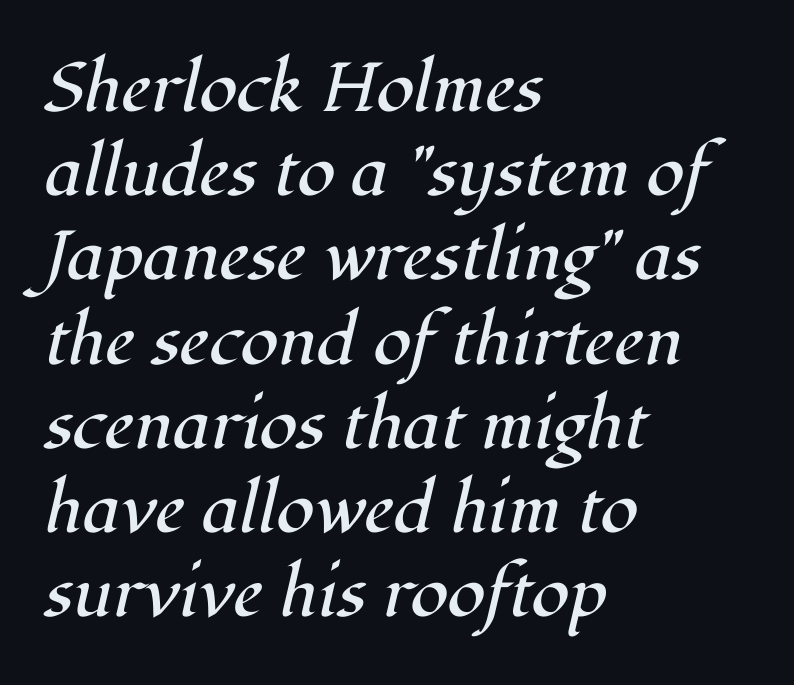
{"serif": "yes", "italic": "yes", "lean": "right", "slant_degrees": 12, "bold": "no", "weight": "regular", "width": "normal", "stroke_contrast": "high", "x_height": "medium", "monospaced": "no", "underline": "no", "align": "left", "line_spacing_ratio": 1.22, "letter_spacing": "normal", "letter_spacing_em": 0.0, "glyph_px": 69}
